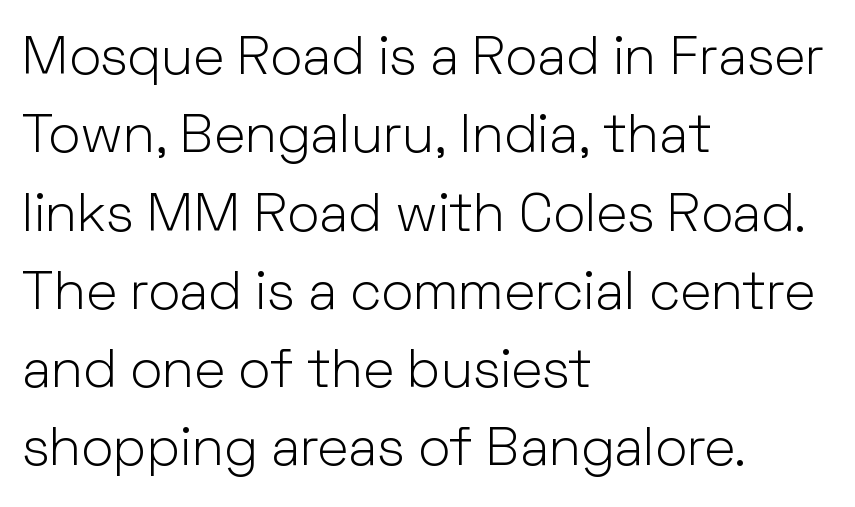
These glyphs show unthickened strokes, regular width or finer. Looks like regular typesetting: each glyph gets only the width it needs. The line texture is even and compact thanks to regular tracking. Just letters on the line, the space beneath them empty. The vertical gap from one line to the next is medium.
